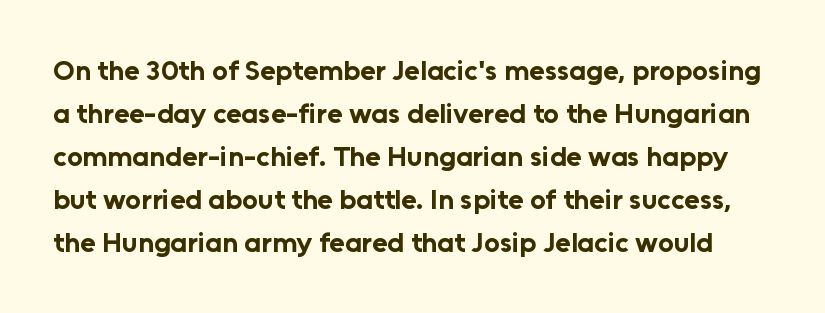
{"serif": "no", "italic": "no", "bold": "yes", "weight": "bold", "width": "normal", "stroke_contrast": "low", "x_height": "medium", "monospaced": "no", "underline": "no", "line_spacing": "normal", "line_spacing_ratio": 1.54, "letter_spacing": "normal", "letter_spacing_em": 0.0, "glyph_px": 28}
